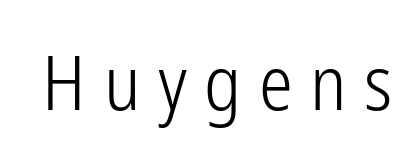
These lines were composed using upright roman letters. Descenders hang freely into open space. Short note: letters widely spaced. The rendering uses natural spacing where letterforms have individual widths. The typeface has the unassuming heft of standard copy or less.
